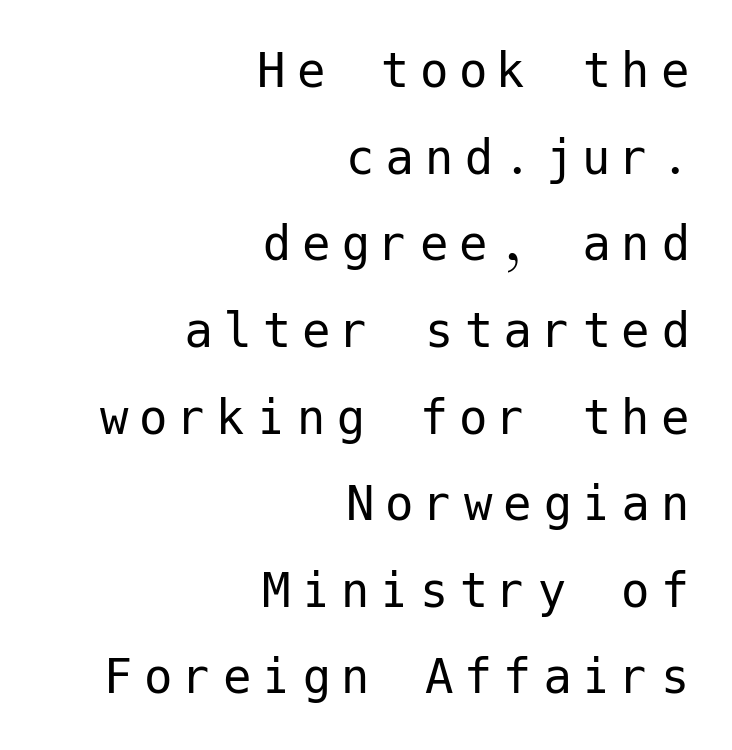
{"serif": "no", "italic": "no", "bold": "no", "weight": "regular", "width": "normal", "stroke_contrast": "low", "x_height": "medium", "underline": "no", "align": "right", "line_spacing": "normal", "line_spacing_ratio": 1.52, "glyph_px": 57}
